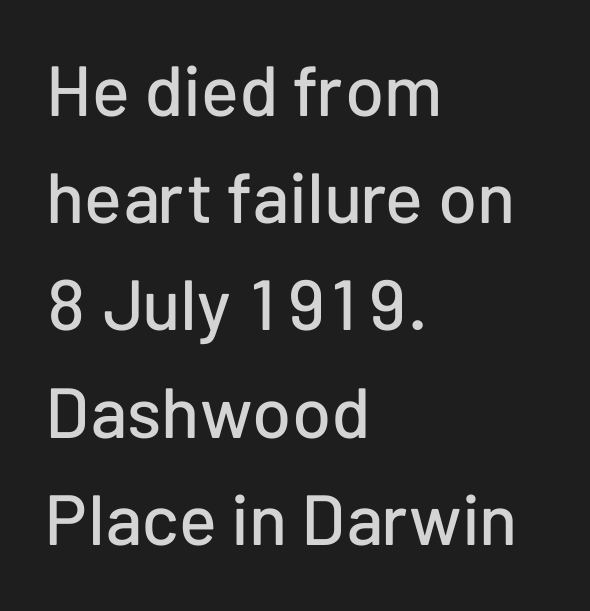
Q: Is the text italic (slanted)? A: No, it is upright.
Q: Is the typeface a serif or a sans-serif typeface? A: Sans-serif.
Q: Is the text underlined? A: No.
Q: How is the paragraph aligned? A: Left-aligned.
Q: Is the spacing between letters normal or unusually wide? A: Normal.
Q: Is the spacing between lines tight, normal or loose? A: Normal.
Q: Width (condensed, normal, or wide)? A: Normal.
Q: Stroke contrast? A: Low.
Q: x-height? A: Medium.
Q: Monospaced? A: No.
